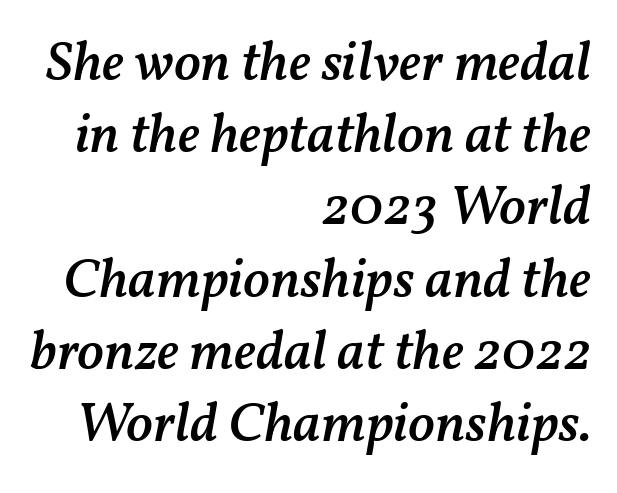
The image shows 56 px semibold type, italic (leaning right); set right-aligned, normal line spacing (1.29x), normal letter spacing, not underlined; medium stroke contrast and a medium x-height.
